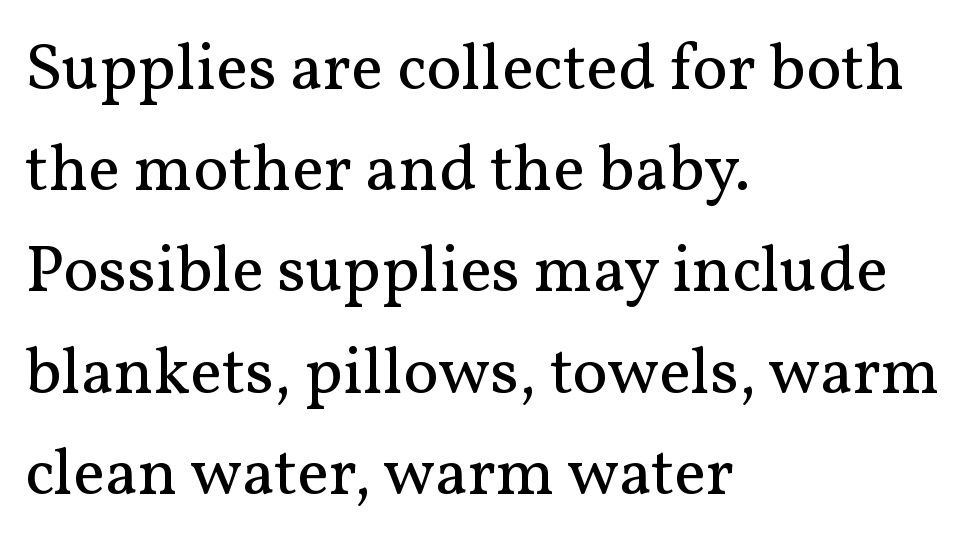
The image shows 67 px regular-weight serif type, upright; set left-aligned, normal line spacing (1.51x), normal letter spacing, not underlined; medium stroke contrast and a medium x-height.
